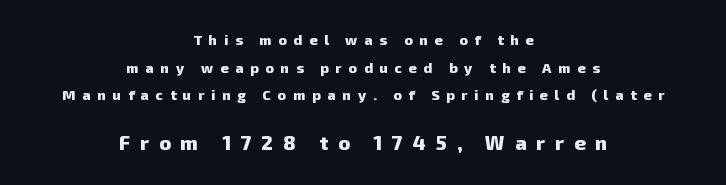
Q: Is the text bold? A: Yes.
Q: Is the text underlined? A: No.
Q: How is the paragraph aligned? A: Centered.
Q: Is the spacing between letters normal or unusually wide? A: Unusually wide.
Q: Is the spacing between lines tight, normal or loose? A: Loose.
Q: Which block of text is set in a larger size, the first (top) or the second (bottom)? A: The second (bottom) one.
